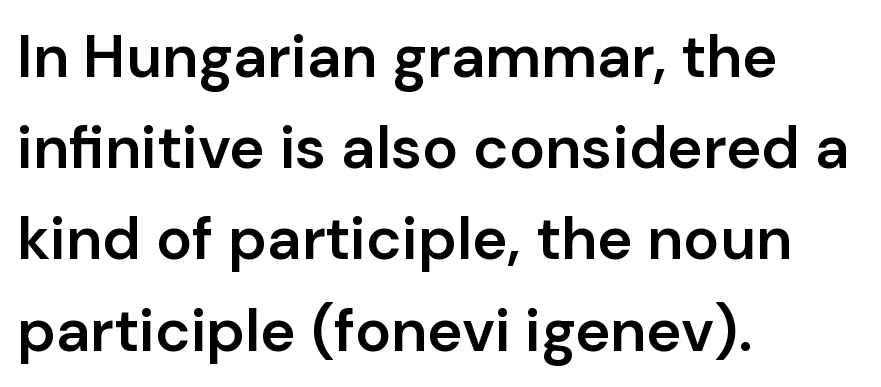
{"serif": "no", "italic": "no", "bold": "semi", "weight": "semibold", "width": "normal", "stroke_contrast": "low", "x_height": "medium", "monospaced": "no", "underline": "no", "align": "left", "line_spacing": "normal", "line_spacing_ratio": 1.52, "letter_spacing": "normal", "letter_spacing_em": 0.0, "glyph_px": 60}
